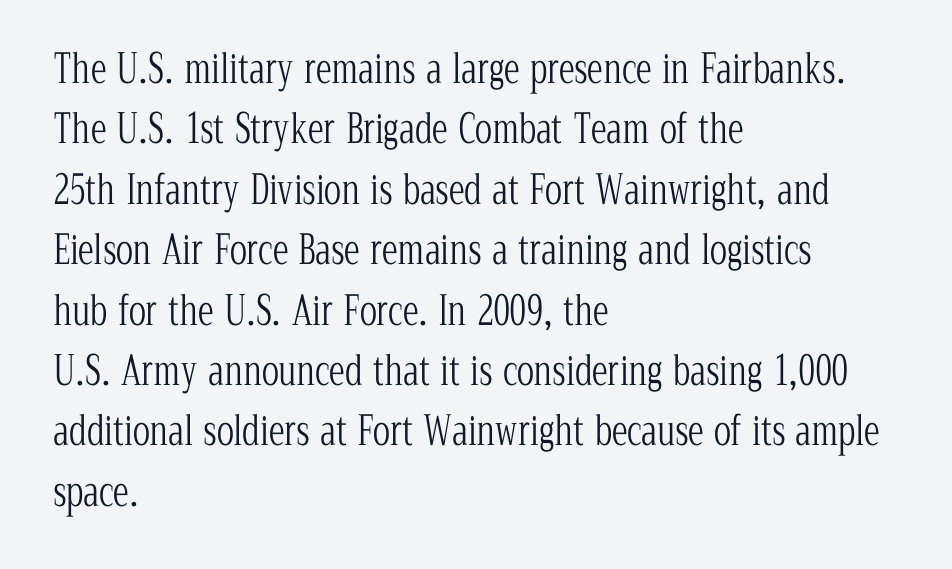
Q: Is the text bold? A: No.
Q: Is the text italic (slanted)? A: No, it is upright.
Q: Is the typeface a serif or a sans-serif typeface? A: Serif.
Q: Is the text underlined? A: No.
Q: How is the paragraph aligned? A: Left-aligned.
Q: Is the spacing between letters normal or unusually wide? A: Normal.
Q: Is the spacing between lines tight, normal or loose? A: Normal.
Q: Width (condensed, normal, or wide)? A: Condensed.
Q: Stroke contrast? A: Low.
Q: x-height? A: Medium.
Q: Monospaced? A: No.
